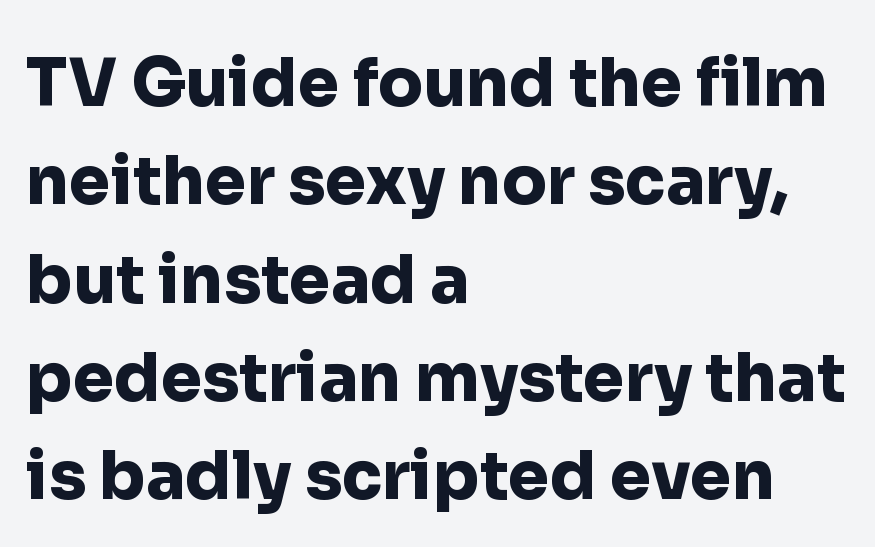
Default kerning and tracking; the words read as compact shapes. The line-height multiplier appears to be the usual default. Check the space under the baseline: it is left empty. Regarding serifs, this sample does without them.
